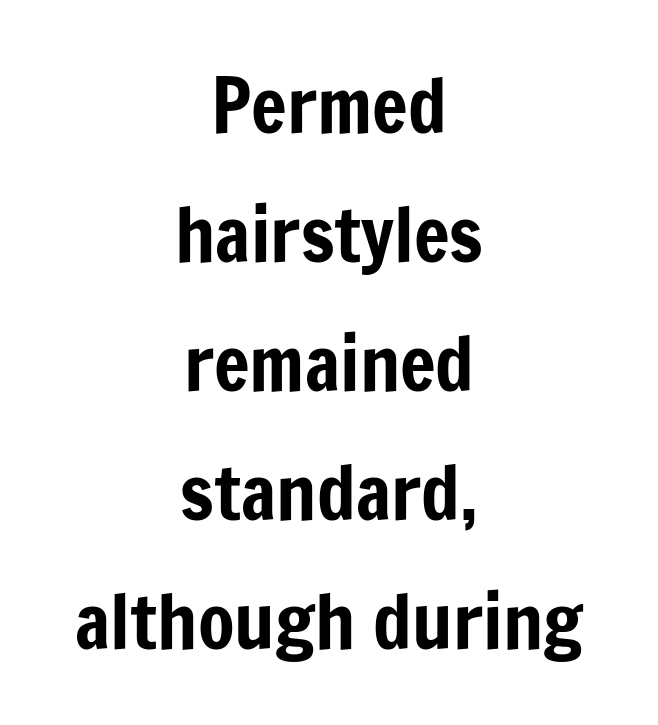
Q: Is the text italic (slanted)? A: No, it is upright.
Q: Is the typeface a serif or a sans-serif typeface? A: Sans-serif.
Q: Is the text underlined? A: No.
Q: How is the paragraph aligned? A: Centered.
Q: Is the spacing between letters normal or unusually wide? A: Normal.
Q: Width (condensed, normal, or wide)? A: Condensed.
Q: Stroke contrast? A: Low.
Q: x-height? A: Medium.
Q: Monospaced? A: No.
